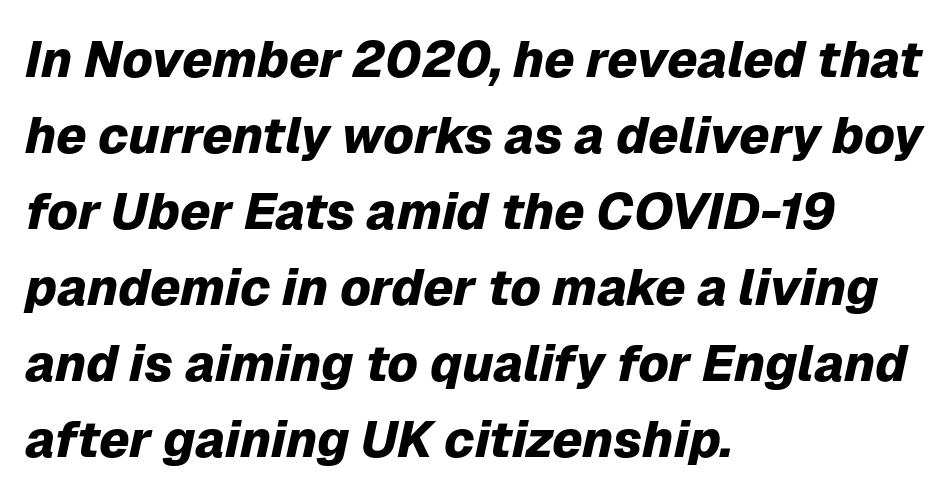
Q: Is the text bold? A: Yes.
Q: Is the text italic (slanted)? A: Yes, it leans right by about 12 degrees.
Q: Is the text underlined? A: No.
Q: How is the paragraph aligned? A: Left-aligned.
Q: Is the spacing between letters normal or unusually wide? A: Normal.
Q: Is the spacing between lines tight, normal or loose? A: Normal.
Q: Width (condensed, normal, or wide)? A: Normal.
Q: Stroke contrast? A: Low.
Q: x-height? A: Medium.
Q: Monospaced? A: No.
